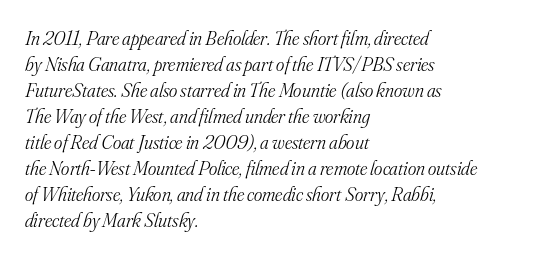
Q: Is the text bold? A: No.
Q: Is the text italic (slanted)? A: Yes, it leans right by about 16 degrees.
Q: Is the text underlined? A: No.
Q: How is the paragraph aligned? A: Left-aligned.
Q: Is the spacing between letters normal or unusually wide? A: Normal.
Q: Is the spacing between lines tight, normal or loose? A: Normal.
